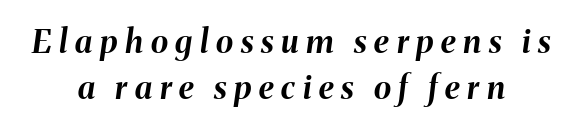
{"italic": "yes", "lean": "right", "slant_degrees": 8, "bold": "yes", "weight": "bold", "width": "normal", "stroke_contrast": "medium", "x_height": "medium", "monospaced": "no", "underline": "no", "align": "center", "line_spacing": "normal", "line_spacing_ratio": 1.44, "letter_spacing": "wide", "letter_spacing_em": 0.24, "glyph_px": 32}
